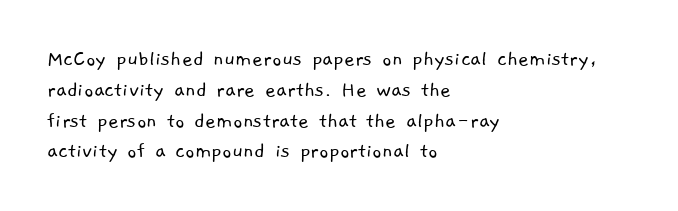
These glyphs show unthickened strokes, regular width or finer. If you measured baseline to baseline, you'd find a middling distance. Glance below the letters and you will spot only blank space. Line starts are locked; line ends wander. Honestly, the letter spacing is just normal — you wouldn't notice it.
